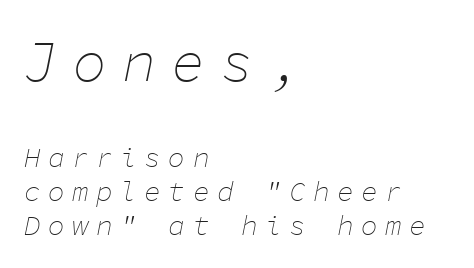
Q: Is the text bold? A: No.
Q: Is the text italic (slanted)? A: Yes, it leans right by about 11 degrees.
Q: Is the text underlined? A: No.
Q: How is the paragraph aligned? A: Left-aligned.
Q: Is the spacing between letters normal or unusually wide? A: Unusually wide.
Q: Which block of text is set in a larger size, the first (top) or the second (bottom)? A: The first (top) one.
Q: Width (condensed, normal, or wide)? A: Normal.
Q: Stroke contrast? A: Low.
Q: x-height? A: Medium.
Q: Monospaced? A: Yes.
